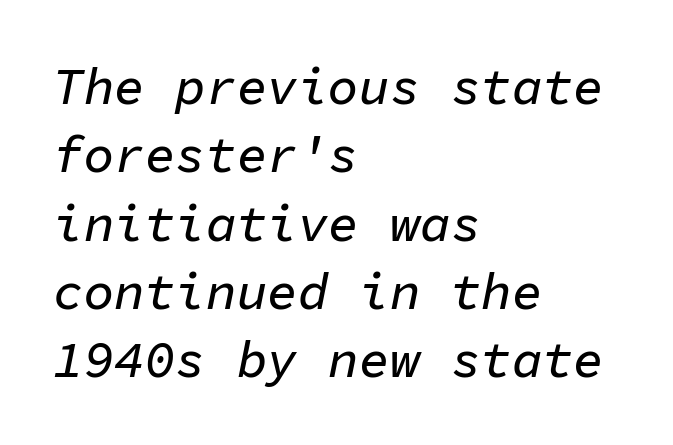
{"italic": "yes", "lean": "right", "slant_degrees": 11, "width": "normal", "stroke_contrast": "low", "x_height": "medium", "monospaced": "yes", "underline": "no", "align": "left", "line_spacing": "normal", "line_spacing_ratio": 1.34, "letter_spacing": "normal", "letter_spacing_em": 0.0, "glyph_px": 51}
